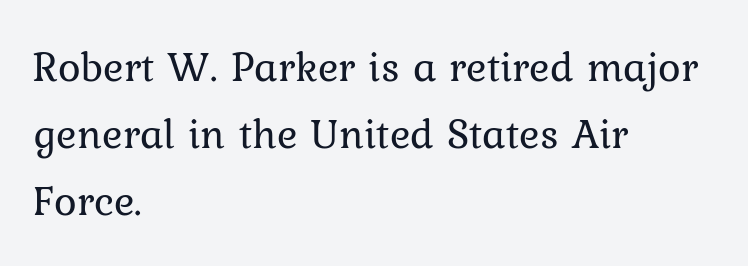
Stems and bowls with no extra thickness — not bold. Glance below the letters and you will spot only blank space. Does the leading feel generous? No, just average. This rendering uses left alignment, leaving the right contour irregular.
